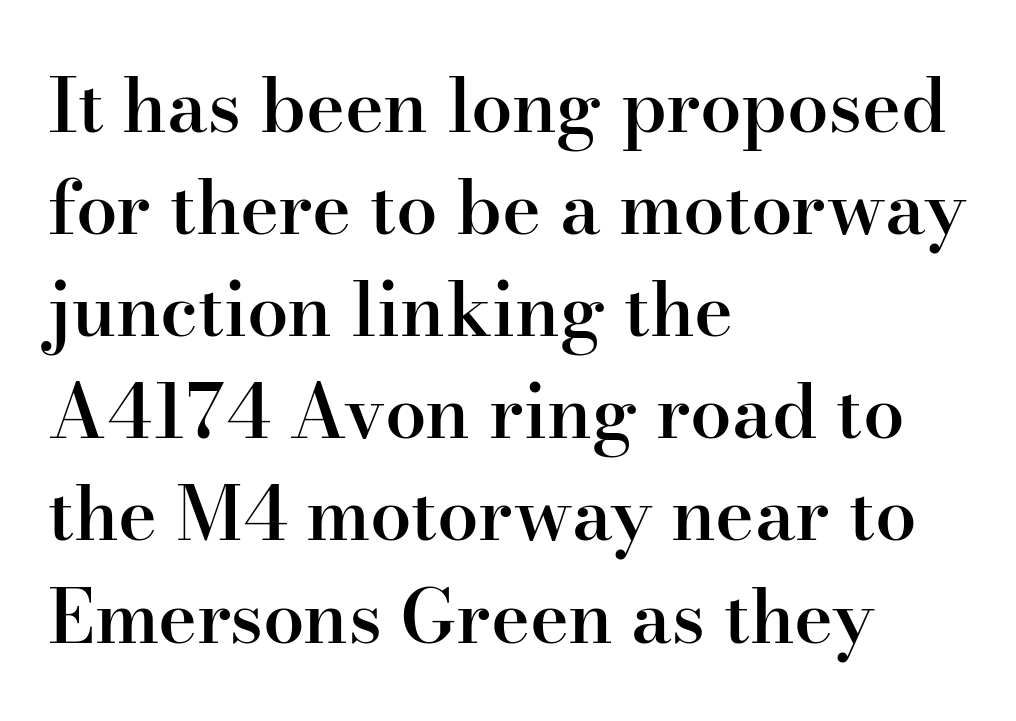
The rendering uses natural spacing where letterforms have individual widths. Whoever set this chose a conventional vertical rhythm. Regarding serifs, this sample has them. The lines in this sample share a left origin and differ only in where they stop. Rule under the text: the space is simply empty. Look at the stroke-to-counter ratio: somewhat heavy, a semibold.
